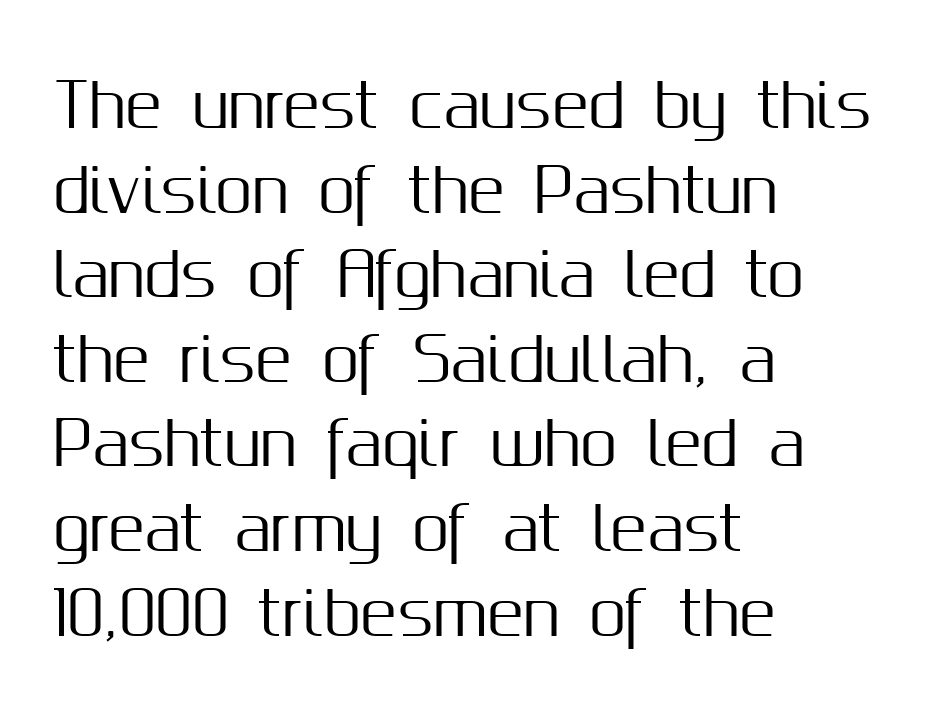
{"serif": "no", "italic": "no", "width": "normal", "stroke_contrast": "medium", "x_height": "medium", "monospaced": "no", "underline": "no", "align": "left", "line_spacing": "normal", "line_spacing_ratio": 1.41, "letter_spacing": "normal", "letter_spacing_em": 0.0, "glyph_px": 60}
